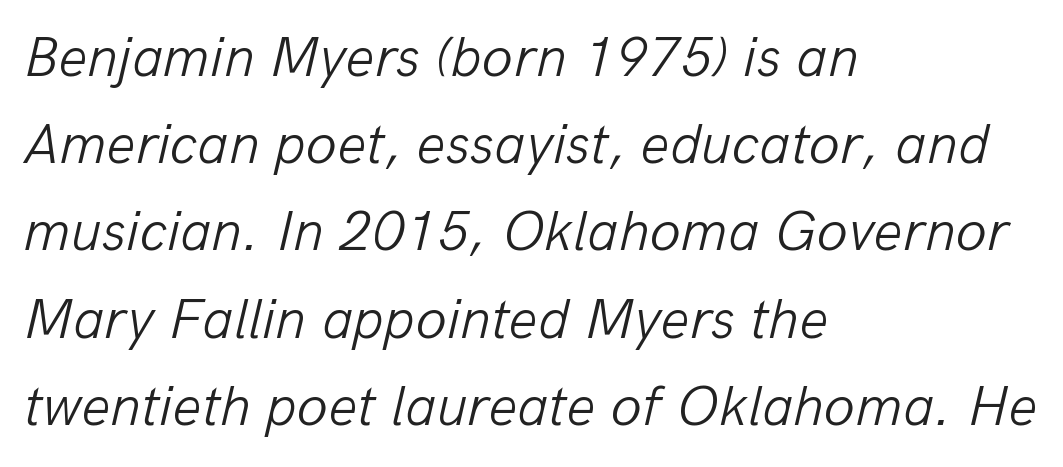
Line beginnings align vertically; line endings do not. Note the varied advance widths — an 'i' is clearly narrower than an 'm'. Rows of type keep a routine distance in the vertical direction. Has an underline been added? It has not. The letterforms sit shoulder to shoulder at normal distance.
